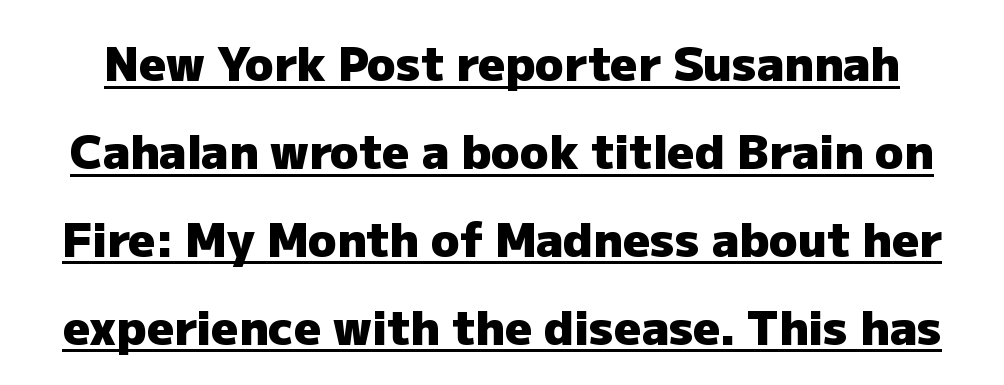
{"serif": "no", "italic": "no", "bold": "yes", "weight": "heavy", "width": "normal", "stroke_contrast": "low", "x_height": "medium", "monospaced": "no", "underline": "yes", "line_spacing_ratio": 1.87, "letter_spacing": "normal", "letter_spacing_em": 0.0, "glyph_px": 47}
